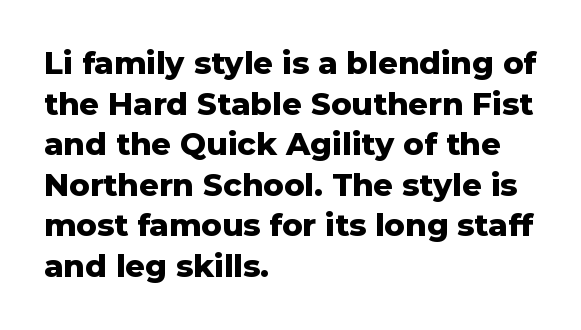
Q: Is the text bold? A: Yes.
Q: Is the text italic (slanted)? A: No, it is upright.
Q: Is the typeface a serif or a sans-serif typeface? A: Sans-serif.
Q: Is the text underlined? A: No.
Q: How is the paragraph aligned? A: Left-aligned.
Q: Is the spacing between letters normal or unusually wide? A: Normal.
Q: Is the spacing between lines tight, normal or loose? A: Normal.
Q: Width (condensed, normal, or wide)? A: Normal.
Q: Stroke contrast? A: Low.
Q: x-height? A: Medium.
Q: Monospaced? A: No.
